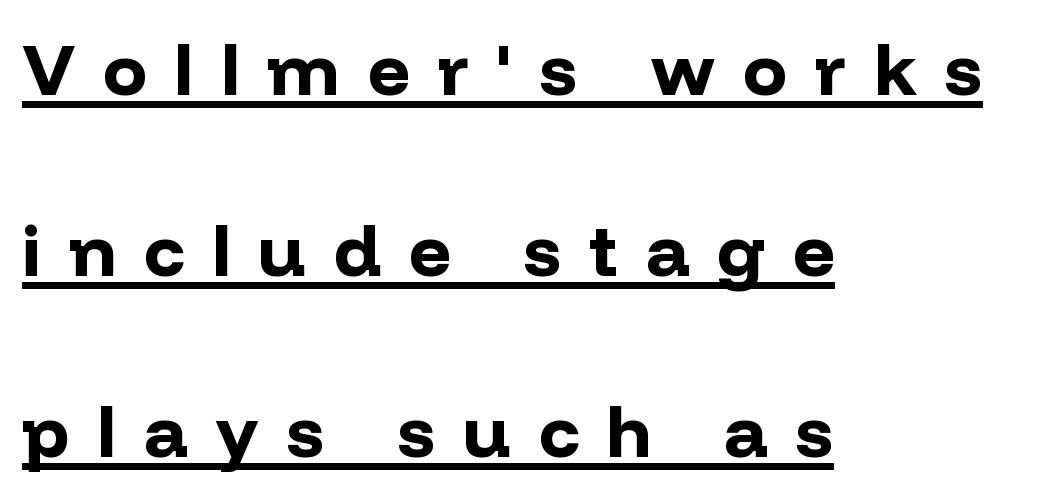
The image shows 73 px bold sans-serif type, upright; set left-aligned, loose line spacing (2.48x), unusually wide letter spacing (+0.38 em), underlined; low stroke contrast and a medium x-height.
